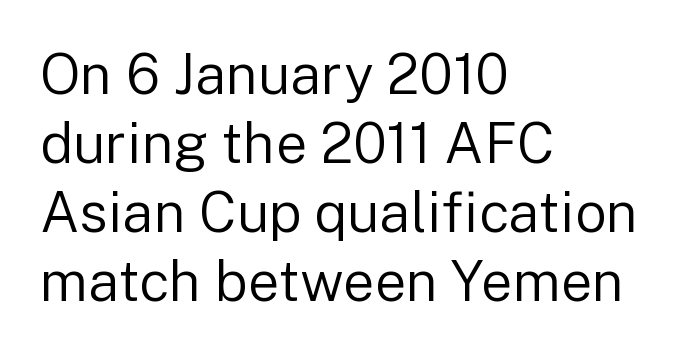
{"serif": "no", "italic": "no", "bold": "no", "weight": "regular", "width": "normal", "stroke_contrast": "low", "x_height": "medium", "monospaced": "no", "underline": "no", "align": "left", "line_spacing_ratio": 1.23, "letter_spacing": "normal", "letter_spacing_em": 0.0, "glyph_px": 56}
